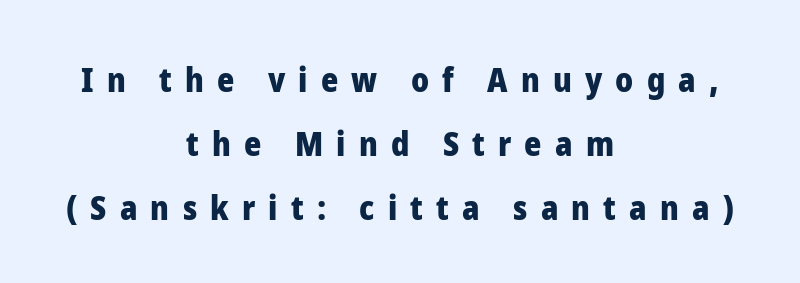
Q: Is the text bold? A: Yes.
Q: Is the text italic (slanted)? A: No, it is upright.
Q: Is the typeface a serif or a sans-serif typeface? A: Sans-serif.
Q: Is the text underlined? A: No.
Q: How is the paragraph aligned? A: Centered.
Q: Is the spacing between letters normal or unusually wide? A: Unusually wide.
Q: Is the spacing between lines tight, normal or loose? A: Loose.
Q: Width (condensed, normal, or wide)? A: Normal.
Q: Stroke contrast? A: Low.
Q: x-height? A: Medium.
Q: Monospaced? A: No.
